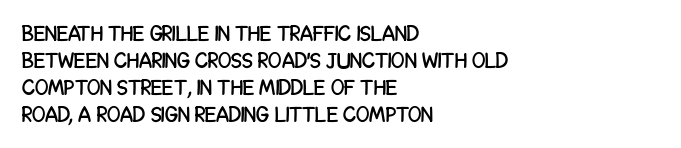
{"italic": "no", "underline": "no", "align": "left", "line_spacing_ratio": 1.22, "letter_spacing": "normal", "letter_spacing_em": 0.0, "glyph_px": 22}
